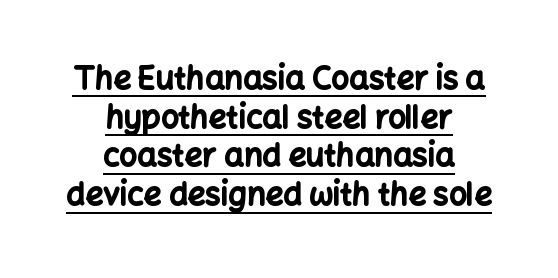
Q: Is the text bold? A: Yes.
Q: Is the text italic (slanted)? A: No, it is upright.
Q: Is the typeface a serif or a sans-serif typeface? A: Sans-serif.
Q: Is the text underlined? A: Yes.
Q: How is the paragraph aligned? A: Centered.
Q: Is the spacing between letters normal or unusually wide? A: Normal.
Q: Is the spacing between lines tight, normal or loose? A: Normal.
Q: Width (condensed, normal, or wide)? A: Normal.
Q: Stroke contrast? A: Low.
Q: x-height? A: Medium.
Q: Monospaced? A: No.
